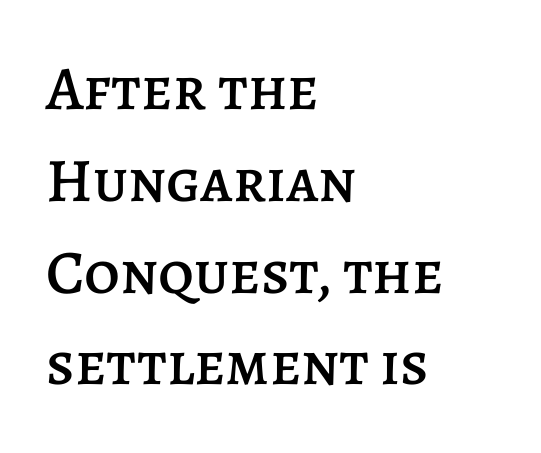
{"italic": "no", "width": "normal", "stroke_contrast": "low", "x_height": "large", "monospaced": "no", "underline": "no", "align": "left", "line_spacing": "normal", "line_spacing_ratio": 1.48, "letter_spacing": "normal", "letter_spacing_em": 0.0, "glyph_px": 62}
